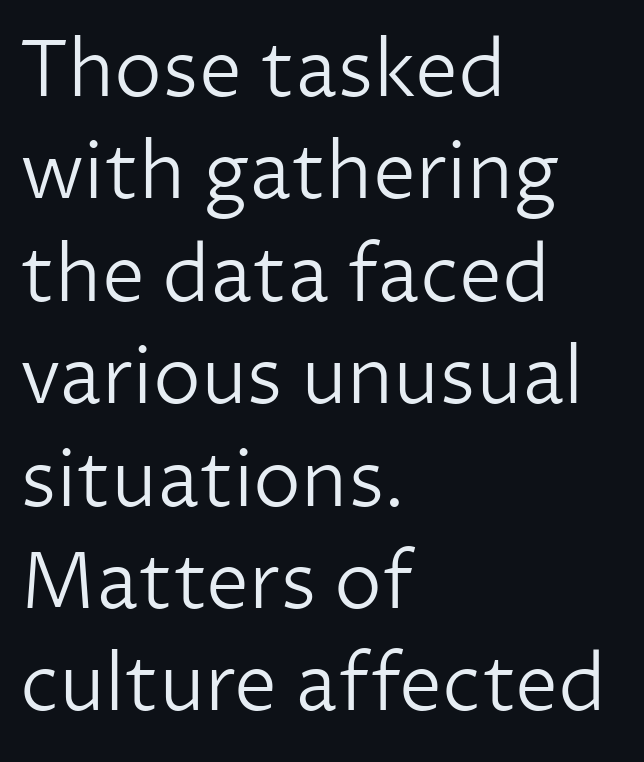
Q: Is the text bold? A: No.
Q: Is the text italic (slanted)? A: No, it is upright.
Q: Is the typeface a serif or a sans-serif typeface? A: Sans-serif.
Q: Is the text underlined? A: No.
Q: How is the paragraph aligned? A: Left-aligned.
Q: Is the spacing between letters normal or unusually wide? A: Normal.
Q: Is the spacing between lines tight, normal or loose? A: Normal.
Q: Width (condensed, normal, or wide)? A: Normal.
Q: Stroke contrast? A: Low.
Q: x-height? A: Medium.
Q: Monospaced? A: No.
